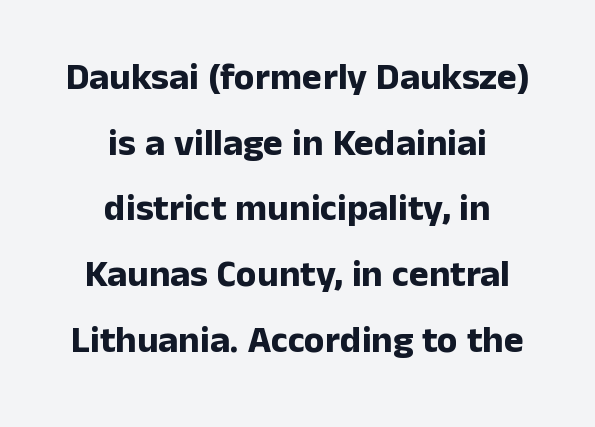
Q: Is the text bold? A: Yes.
Q: Is the text italic (slanted)? A: No, it is upright.
Q: Is the typeface a serif or a sans-serif typeface? A: Sans-serif.
Q: Is the text underlined? A: No.
Q: How is the paragraph aligned? A: Centered.
Q: Is the spacing between letters normal or unusually wide? A: Normal.
Q: Width (condensed, normal, or wide)? A: Normal.
Q: Stroke contrast? A: Low.
Q: x-height? A: Medium.
Q: Monospaced? A: No.
